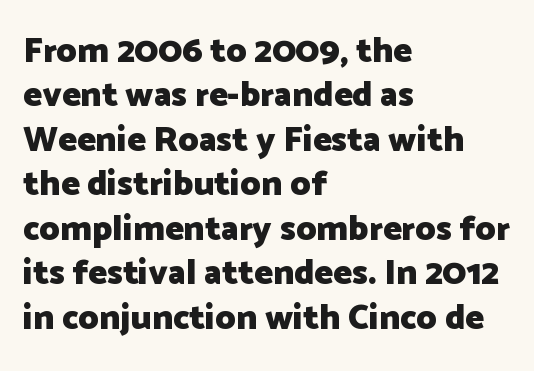
{"serif": "no", "italic": "no", "bold": "yes", "weight": "heavy", "width": "normal", "stroke_contrast": "low", "x_height": "medium", "monospaced": "no", "underline": "no", "align": "left", "line_spacing": "normal", "line_spacing_ratio": 1.27, "letter_spacing": "normal", "letter_spacing_em": 0.0, "glyph_px": 35}
